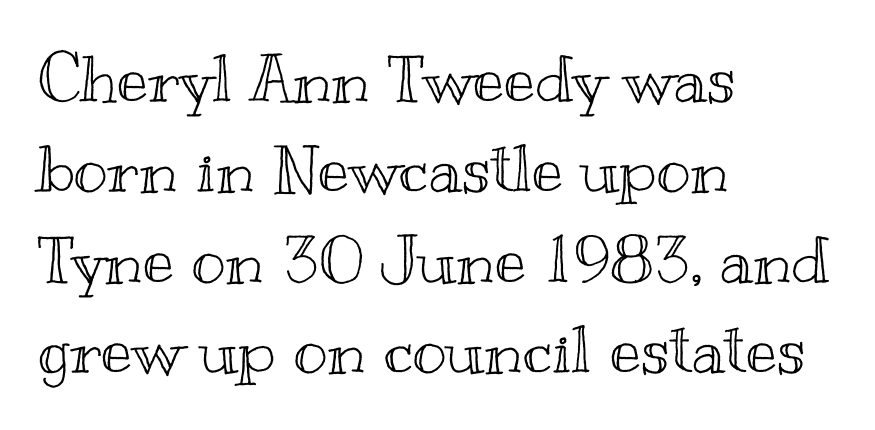
{"italic": "no", "width": "wide", "x_height": "small", "monospaced": "no", "underline": "no", "align": "left", "line_spacing": "normal", "line_spacing_ratio": 1.39, "letter_spacing": "normal", "letter_spacing_em": 0.0, "glyph_px": 65}
